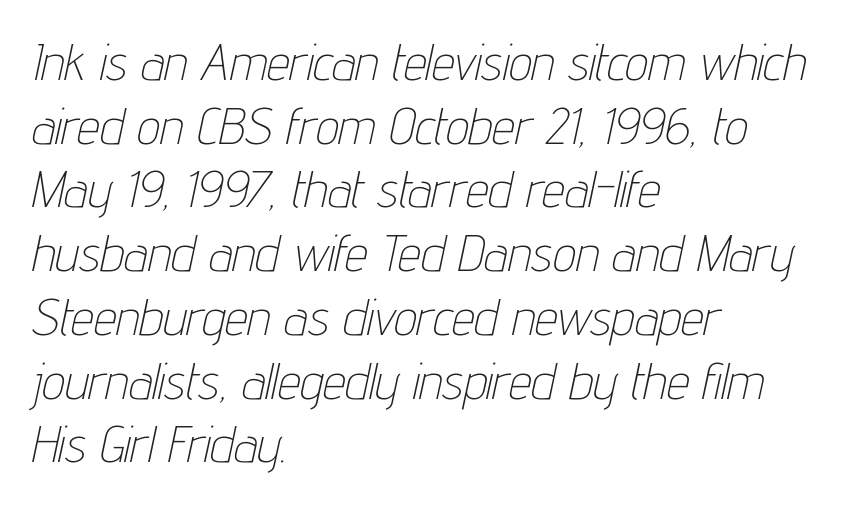
Q: Is the text bold? A: No.
Q: Is the text italic (slanted)? A: Yes, it leans right by about 12 degrees.
Q: Is the text underlined? A: No.
Q: How is the paragraph aligned? A: Left-aligned.
Q: Is the spacing between letters normal or unusually wide? A: Normal.
Q: Is the spacing between lines tight, normal or loose? A: Normal.
Q: Width (condensed, normal, or wide)? A: Condensed.
Q: Stroke contrast? A: Low.
Q: x-height? A: Medium.
Q: Monospaced? A: No.
